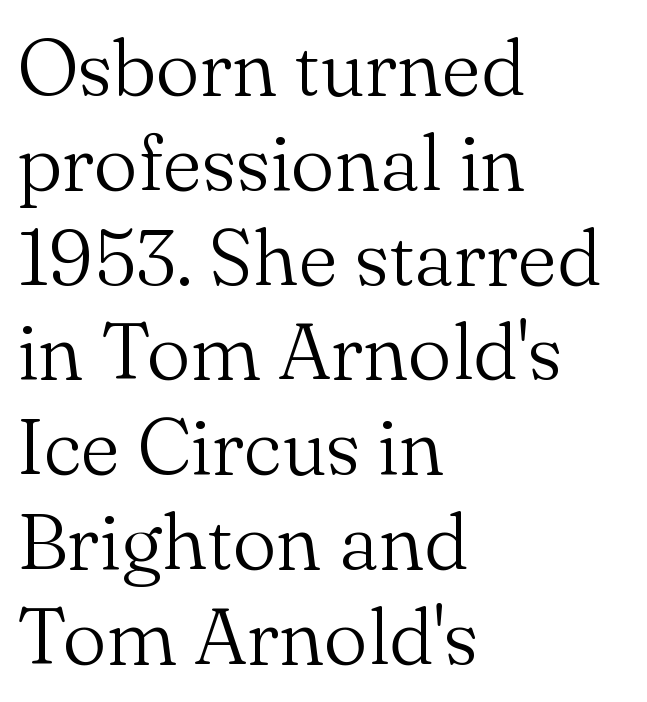
Compared with a centered layout, this one pins lines to the left instead. Style check: upright. Does the type have serifs? Yes, each stem ends in a small foot. Character widths vary here, with narrow letters taking less room than wide ones. This rendering leaves character spacing at its baseline value.
